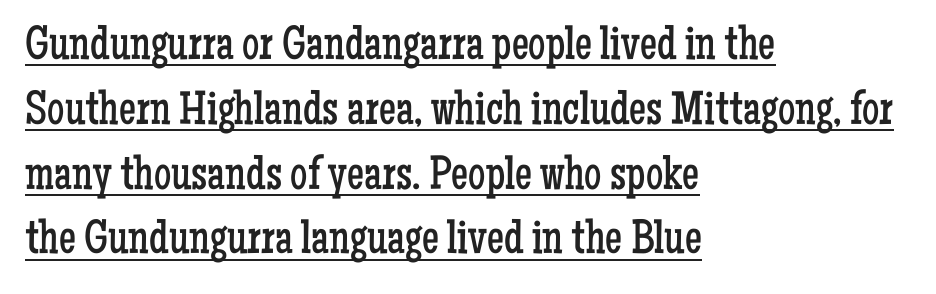
The image shows 48 px regular-weight, condensed serif type, upright; set left-aligned, normal line spacing (1.35x), normal letter spacing, underlined; low stroke contrast and a medium x-height.
